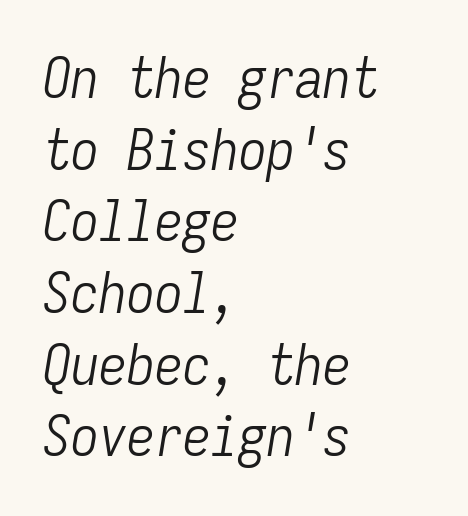
Q: Is the text bold? A: No.
Q: Is the text italic (slanted)? A: Yes, it leans right by about 9 degrees.
Q: Is the text underlined? A: No.
Q: How is the paragraph aligned? A: Left-aligned.
Q: Is the spacing between letters normal or unusually wide? A: Normal.
Q: Is the spacing between lines tight, normal or loose? A: Normal.
Q: Width (condensed, normal, or wide)? A: Condensed.
Q: Stroke contrast? A: Low.
Q: x-height? A: Medium.
Q: Monospaced? A: Yes.
